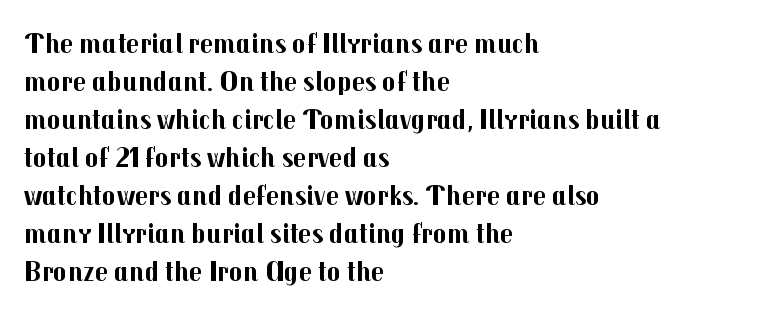
{"serif": "no", "italic": "no", "bold": "yes", "weight": "bold", "width": "normal", "stroke_contrast": "medium", "x_height": "medium", "monospaced": "no", "underline": "no", "align": "left", "line_spacing": "normal", "line_spacing_ratio": 1.31, "letter_spacing": "normal", "letter_spacing_em": 0.0, "glyph_px": 29}
